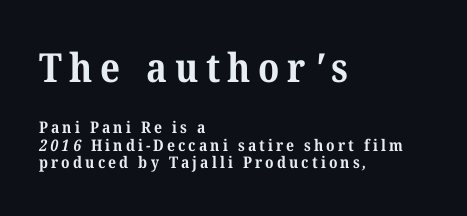
The image shows 40 px bold serif type; set left-aligned, tight line spacing (1.1x), not underlined; the first (top) block is 2.5x larger; medium stroke contrast and a medium x-height.
